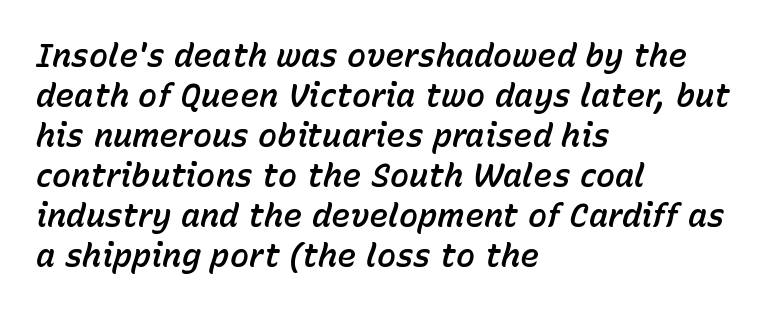
Q: Is the text italic (slanted)? A: Yes, it leans right by about 15 degrees.
Q: Is the text underlined? A: No.
Q: How is the paragraph aligned? A: Left-aligned.
Q: Is the spacing between letters normal or unusually wide? A: Normal.
Q: Is the spacing between lines tight, normal or loose? A: Normal.
Q: Width (condensed, normal, or wide)? A: Normal.
Q: Stroke contrast? A: Low.
Q: x-height? A: Medium.
Q: Monospaced? A: No.
